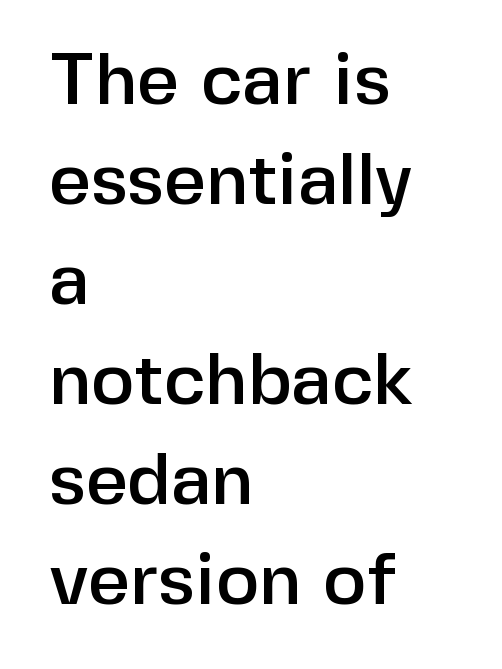
Reading down the block, your eye returns to a fixed left position each line. Is the letter spacing exaggerated? No — it looks like the ordinary default. Do the characters align in a grid? No, the font is proportional. The lettering holds an erect, upright posture throughout. Type style note: lacks serifs. Nobody drew a line under any word here.
